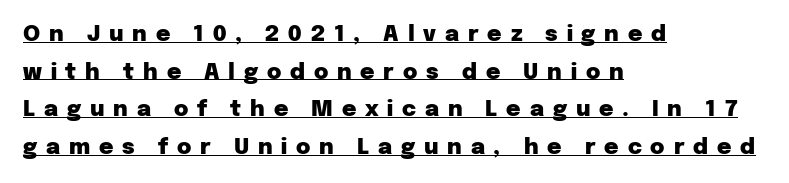
The image shows 22 px bold type, upright; set left-aligned, line spacing 1.71x, unusually wide letter spacing (+0.4 em), underlined.
